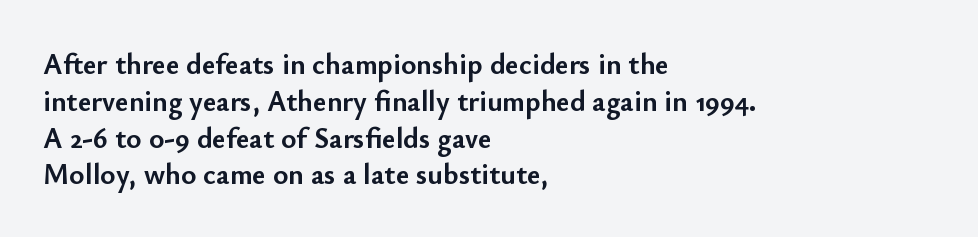
The image shows 29 px semibold sans-serif type, upright; set left-aligned, normal line spacing (1.27x), normal letter spacing, not underlined; low stroke contrast and a small x-height.
